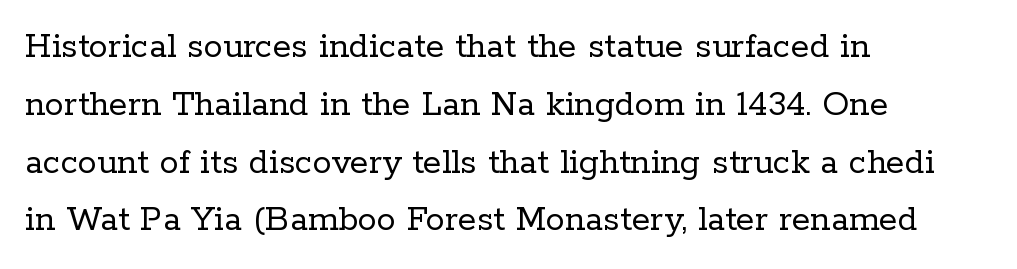
{"serif": "yes", "italic": "no", "bold": "no", "weight": "regular", "width": "normal", "stroke_contrast": "low", "x_height": "medium", "monospaced": "no", "underline": "no", "align": "left", "line_spacing": "normal", "line_spacing_ratio": 1.52, "letter_spacing": "normal", "letter_spacing_em": 0.0, "glyph_px": 38}
